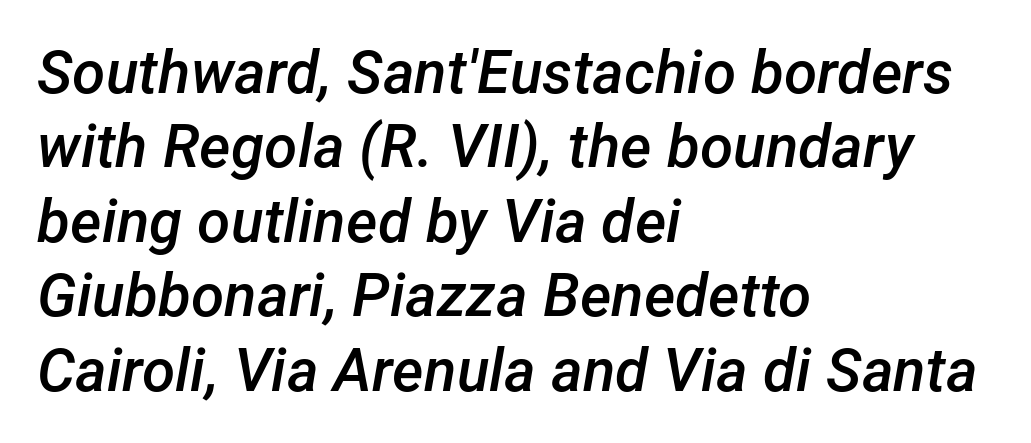
Q: Is the text bold? A: Semi-bold.
Q: Is the text italic (slanted)? A: Yes, it leans right by about 12 degrees.
Q: Is the text underlined? A: No.
Q: How is the paragraph aligned? A: Left-aligned.
Q: Is the spacing between letters normal or unusually wide? A: Normal.
Q: Width (condensed, normal, or wide)? A: Normal.
Q: Stroke contrast? A: Low.
Q: x-height? A: Medium.
Q: Monospaced? A: No.
